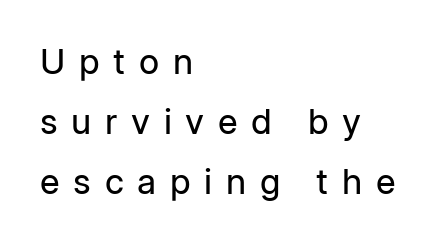
Q: Is the text bold? A: No.
Q: Is the text italic (slanted)? A: No, it is upright.
Q: Is the typeface a serif or a sans-serif typeface? A: Sans-serif.
Q: Is the text underlined? A: No.
Q: How is the paragraph aligned? A: Left-aligned.
Q: Is the spacing between letters normal or unusually wide? A: Unusually wide.
Q: Width (condensed, normal, or wide)? A: Normal.
Q: Stroke contrast? A: Low.
Q: x-height? A: Medium.
Q: Monospaced? A: No.
